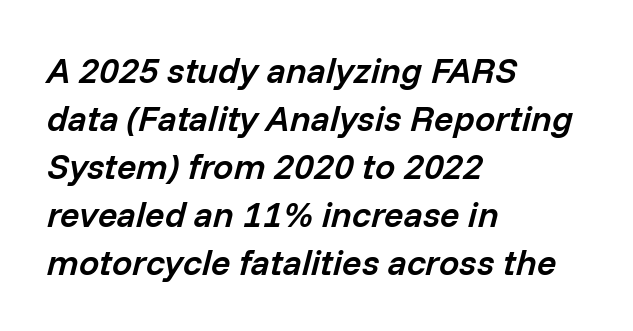
Q: Is the text bold? A: Semi-bold.
Q: Is the text italic (slanted)? A: Yes, it leans right by about 14 degrees.
Q: Is the text underlined? A: No.
Q: How is the paragraph aligned? A: Left-aligned.
Q: Is the spacing between letters normal or unusually wide? A: Normal.
Q: Is the spacing between lines tight, normal or loose? A: Normal.
Q: Width (condensed, normal, or wide)? A: Normal.
Q: Stroke contrast? A: Low.
Q: x-height? A: Medium.
Q: Monospaced? A: No.
